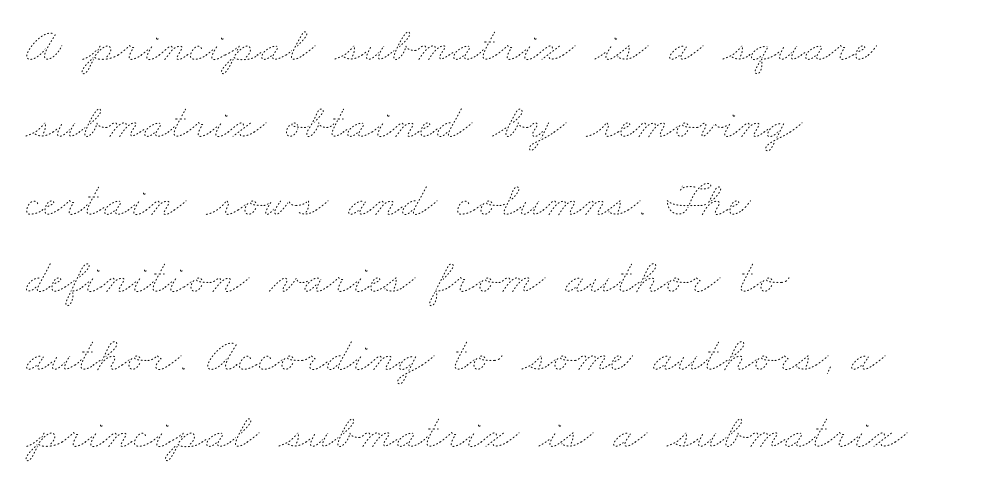
You could call the tracking neutral — neither tight nor loose. Whoever set this chose a conventional vertical rhythm. Heaviness? Minimal to ordinary, like unemphasized prose. The words here are not underlined. Each letter keeps its own natural width here, so spacing adapts to shape.
